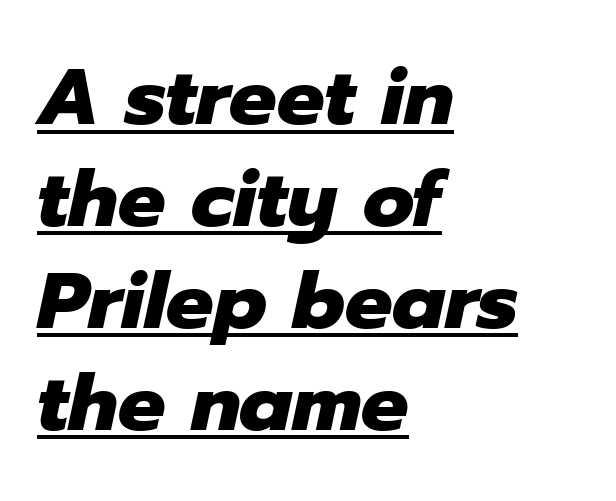
Q: Is the text bold? A: Yes.
Q: Is the text italic (slanted)? A: Yes, it leans right by about 12 degrees.
Q: Is the text underlined? A: Yes.
Q: How is the paragraph aligned? A: Left-aligned.
Q: Is the spacing between letters normal or unusually wide? A: Normal.
Q: Is the spacing between lines tight, normal or loose? A: Normal.
Q: Width (condensed, normal, or wide)? A: Normal.
Q: Stroke contrast? A: Low.
Q: x-height? A: Medium.
Q: Monospaced? A: No.
